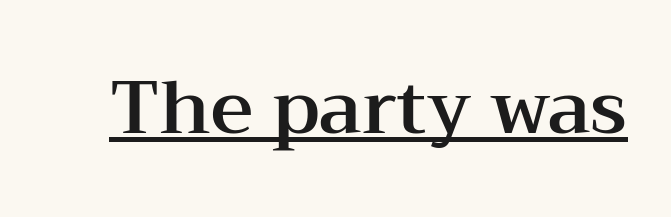
The image shows 74 px wide serif type, upright; set normal letter spacing, underlined; medium stroke contrast and a medium x-height.
